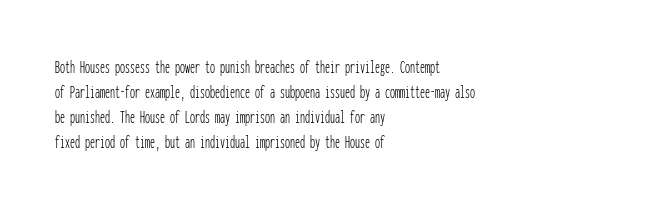
Q: Is the text bold? A: No.
Q: Is the text italic (slanted)? A: No, it is upright.
Q: Is the text underlined? A: No.
Q: How is the paragraph aligned? A: Left-aligned.
Q: Is the spacing between letters normal or unusually wide? A: Normal.
Q: Is the spacing between lines tight, normal or loose? A: Normal.
